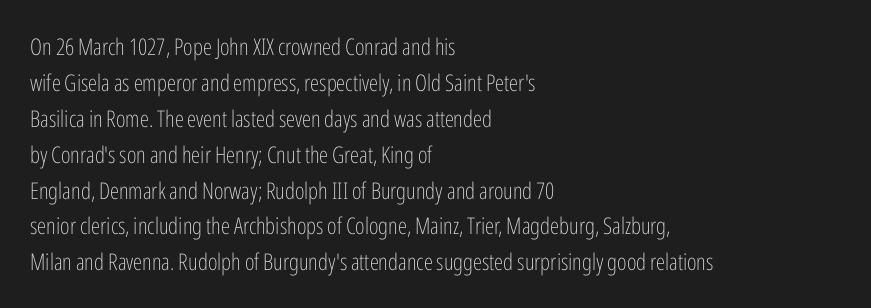
The image shows 23 px text type, upright; set left-aligned, normal line spacing (1.56x), normal letter spacing, not underlined.
